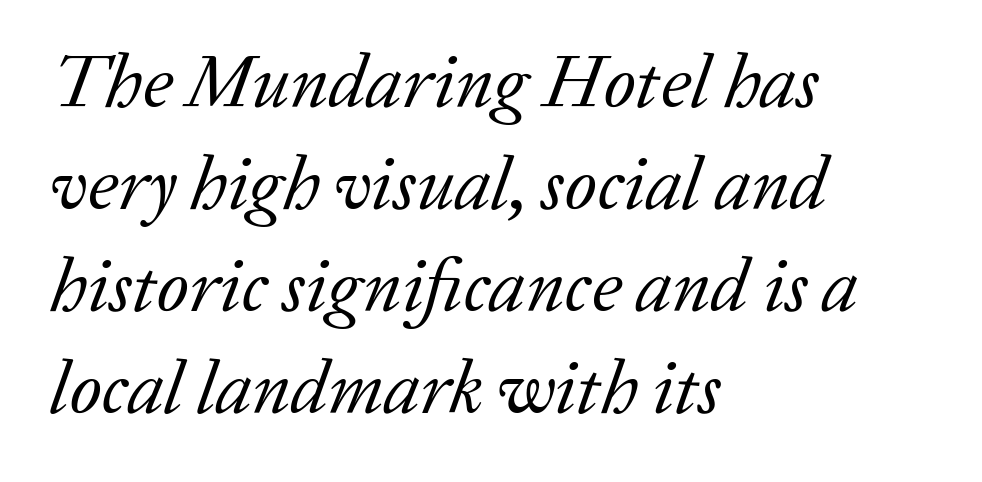
{"serif": "yes", "italic": "yes", "lean": "right", "slant_degrees": 20, "bold": "no", "weight": "regular", "width": "normal", "stroke_contrast": "low", "x_height": "medium", "monospaced": "no", "underline": "no", "align": "left", "line_spacing": "normal", "line_spacing_ratio": 1.36, "letter_spacing": "normal", "letter_spacing_em": 0.0, "glyph_px": 75}
